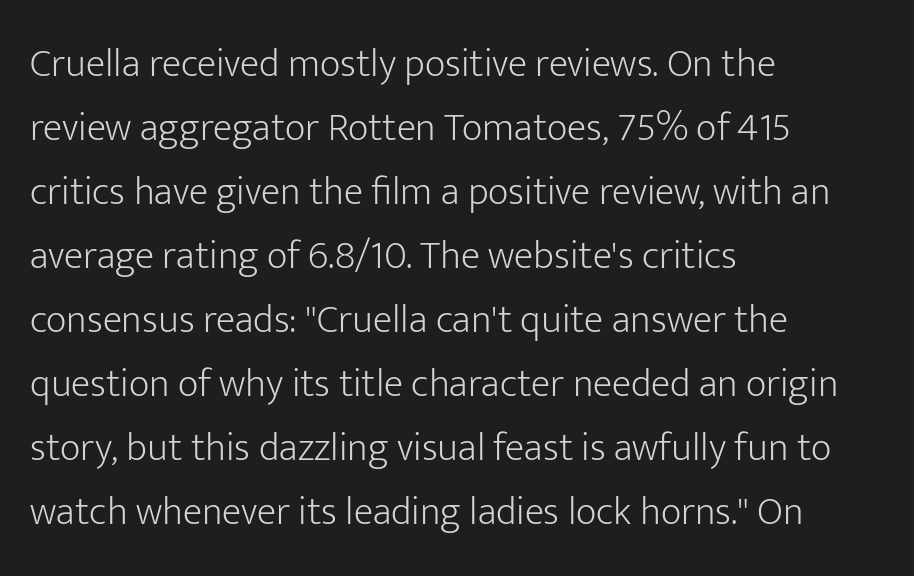
The image shows 40 px light sans-serif type, upright; set left-aligned, normal line spacing (1.6x), normal letter spacing, not underlined; low stroke contrast and a medium x-height.
